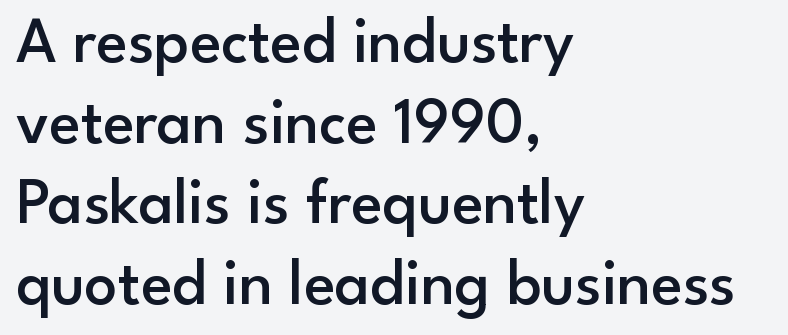
The image shows 65 px semibold sans-serif type, upright; set left-aligned, line spacing 1.24x, normal letter spacing, not underlined; low stroke contrast and a small x-height.
